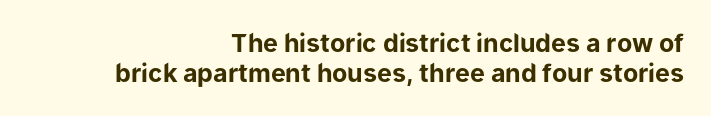
{"italic": "no", "bold": "yes", "underline": "no", "align": "right", "line_spacing_ratio": 1.2, "letter_spacing": "normal", "letter_spacing_em": 0.0, "glyph_px": 25}
